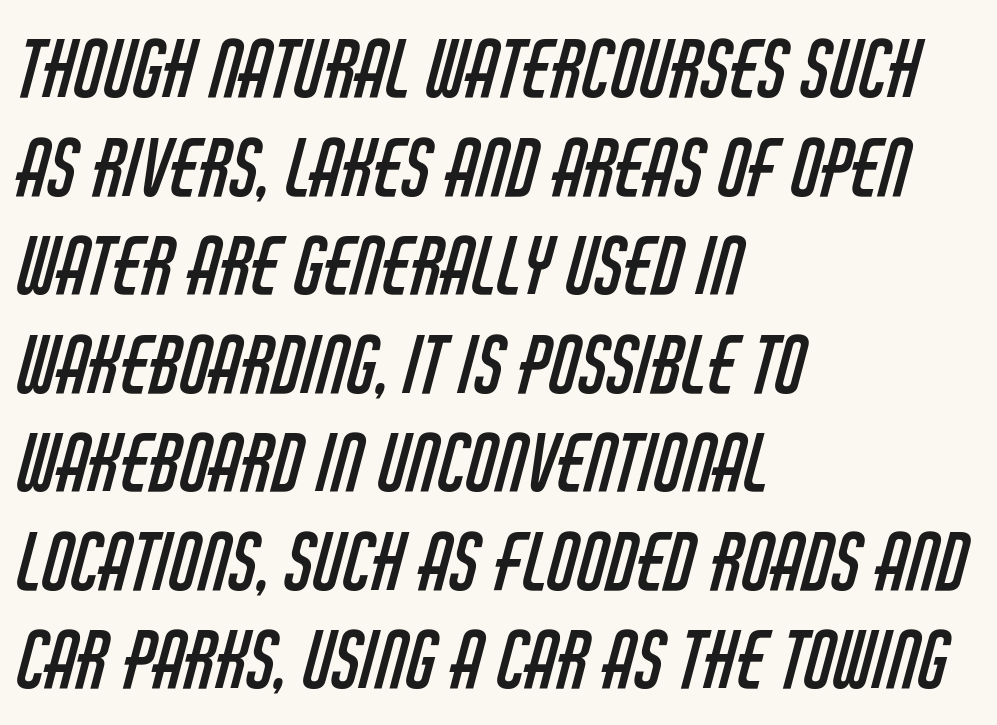
The rendering keeps characters at their native spacing. Does the leading feel generous? No, just average. Spacing verdict: proportional, widths tailored to each character. The face looks like a standard text weight, possibly lighter.
